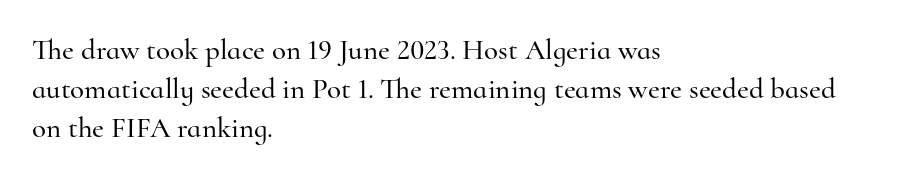
The image shows 29 px serif type, upright; set left-aligned, normal line spacing (1.35x), normal letter spacing, not underlined; high stroke contrast and a small x-height.
